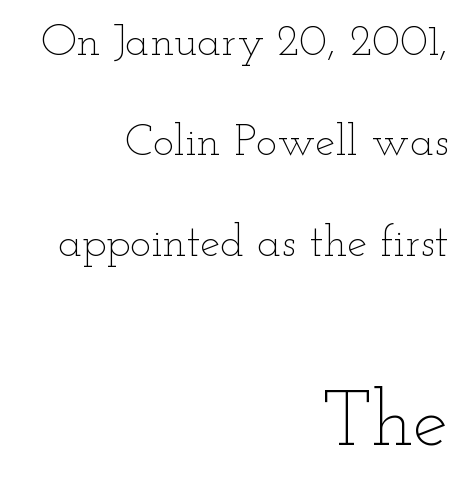
The image shows 79 px thin, wide type, upright; set right-aligned, loose line spacing (2.23x), normal letter spacing, not underlined; the second (bottom) block is 1.76x larger; low stroke contrast and a small x-height.
